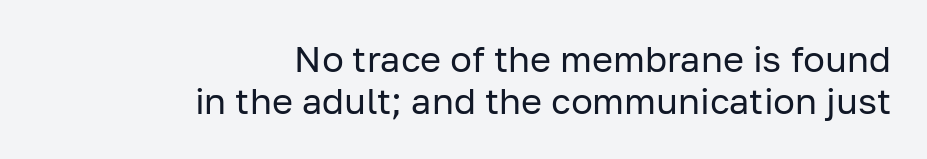
The image shows 36 px regular-weight sans-serif type, upright; set right-aligned, line spacing 1.18x, normal letter spacing, not underlined; low stroke contrast and a medium x-height.
